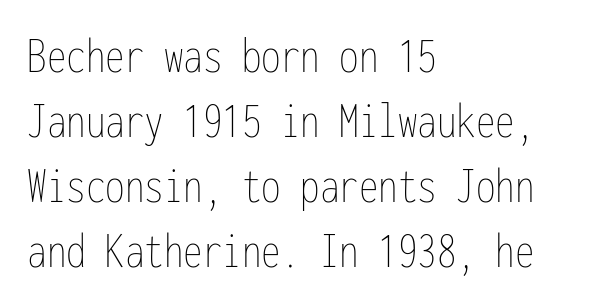
The image shows 52 px thin, condensed type, upright, monospaced; set left-aligned, normal line spacing (1.25x), normal letter spacing, not underlined; low stroke contrast and a medium x-height.
